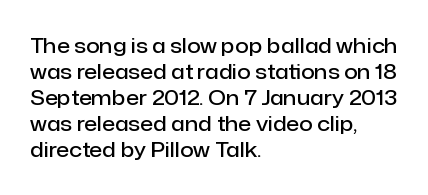
The image shows 21 px text type, upright; set left-aligned, line spacing 1.24x, normal letter spacing, not underlined.
